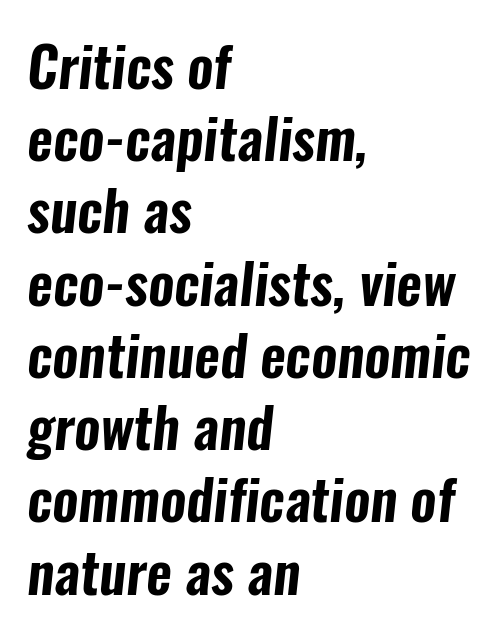
Any mark beneath the type? The region is blank. The setting favours the left margin, as ordinary paragraphs usually do. Spacing between characters is what you'd get straight out of the box. Is this a fixed-width face? No — the glyphs have proportional, varying widths. Font category for this specimen: sans-serif. Is there much room between lines? A standard amount, neither cramped nor airy.
